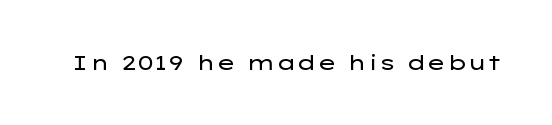
{"italic": "no", "bold": "no", "underline": "no", "letter_spacing": "normal", "letter_spacing_em": 0.0, "glyph_px": 21}
